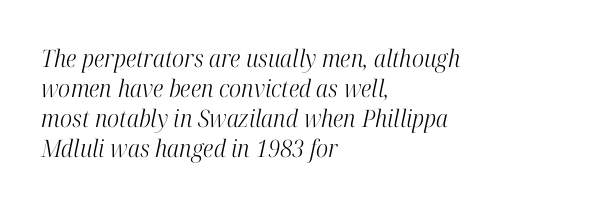
Q: Is the text bold? A: No.
Q: Is the text italic (slanted)? A: Yes, it leans right by about 12 degrees.
Q: Is the text underlined? A: No.
Q: How is the paragraph aligned? A: Left-aligned.
Q: Is the spacing between letters normal or unusually wide? A: Normal.
Q: Is the spacing between lines tight, normal or loose? A: Normal.
